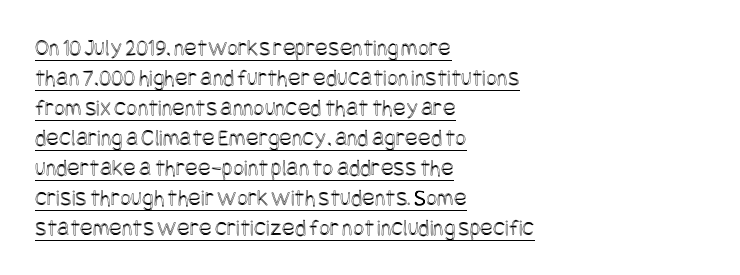
{"italic": "no", "underline": "yes", "align": "left", "line_spacing": "normal", "line_spacing_ratio": 1.25, "letter_spacing": "normal", "letter_spacing_em": 0.0, "glyph_px": 24}
